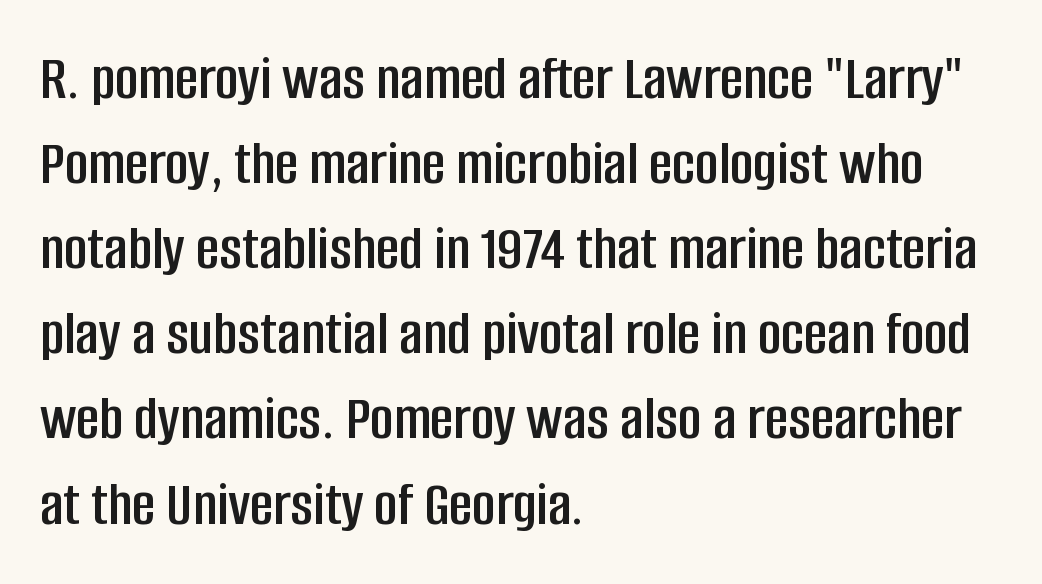
Q: Is the text italic (slanted)? A: No, it is upright.
Q: Is the typeface a serif or a sans-serif typeface? A: Sans-serif.
Q: Is the text underlined? A: No.
Q: How is the paragraph aligned? A: Left-aligned.
Q: Is the spacing between letters normal or unusually wide? A: Normal.
Q: Is the spacing between lines tight, normal or loose? A: Normal.
Q: Width (condensed, normal, or wide)? A: Condensed.
Q: Stroke contrast? A: Low.
Q: x-height? A: Large.
Q: Monospaced? A: No.
